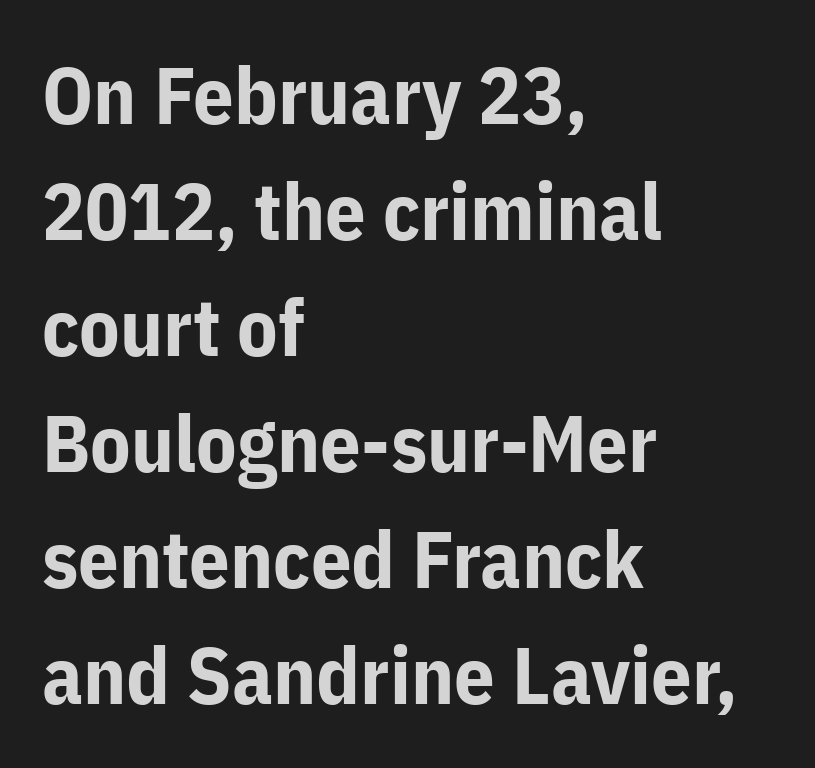
The image shows 80 px bold sans-serif type, upright; set left-aligned, normal line spacing (1.45x), normal letter spacing, not underlined; low stroke contrast and a medium x-height.
